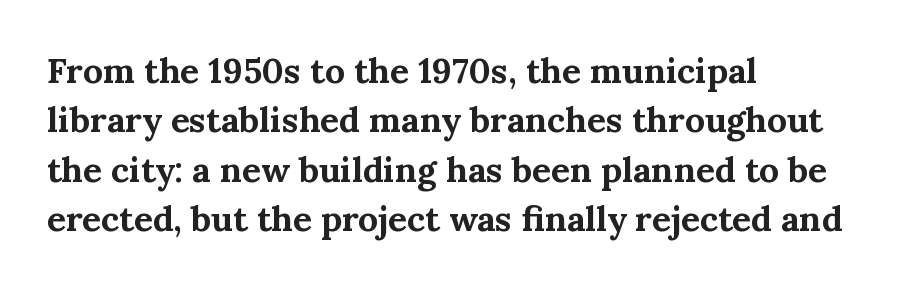
Q: Is the text bold? A: Yes.
Q: Is the text italic (slanted)? A: No, it is upright.
Q: Is the typeface a serif or a sans-serif typeface? A: Serif.
Q: Is the text underlined? A: No.
Q: How is the paragraph aligned? A: Left-aligned.
Q: Is the spacing between letters normal or unusually wide? A: Normal.
Q: Is the spacing between lines tight, normal or loose? A: Normal.
Q: Width (condensed, normal, or wide)? A: Normal.
Q: Stroke contrast? A: Medium.
Q: x-height? A: Medium.
Q: Monospaced? A: No.
